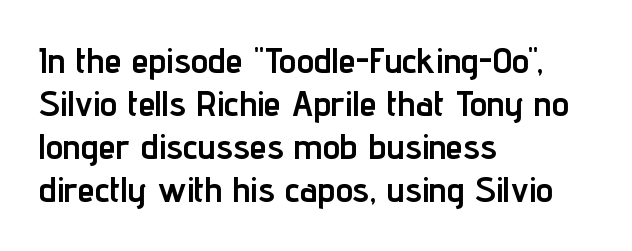
{"serif": "no", "italic": "no", "bold": "yes", "weight": "semibold", "width": "condensed", "stroke_contrast": "low", "x_height": "medium", "monospaced": "no", "underline": "no", "align": "left", "line_spacing_ratio": 1.23, "letter_spacing": "normal", "letter_spacing_em": 0.0, "glyph_px": 35}
